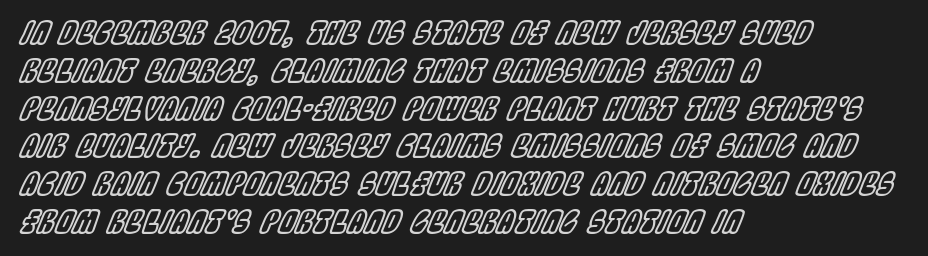
Q: Is the text italic (slanted)? A: Yes, it leans right by about 22 degrees.
Q: Is the text underlined? A: No.
Q: How is the paragraph aligned? A: Left-aligned.
Q: Is the spacing between letters normal or unusually wide? A: Normal.
Q: Width (condensed, normal, or wide)? A: Condensed.
Q: x-height? A: Large.
Q: Monospaced? A: No.
